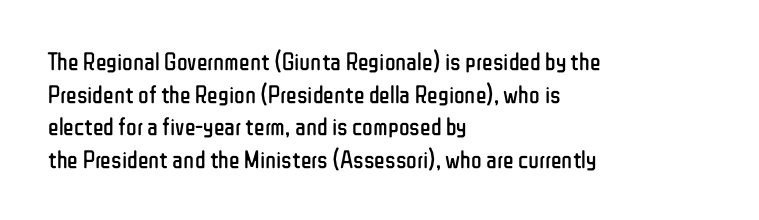
{"italic": "no", "bold": "no", "underline": "no", "align": "left", "line_spacing": "normal", "line_spacing_ratio": 1.31, "letter_spacing": "normal", "letter_spacing_em": 0.0, "glyph_px": 25}
